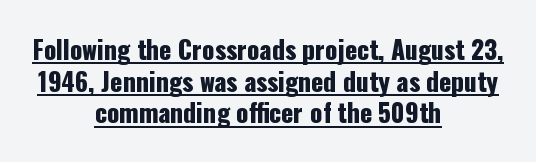
{"italic": "no", "underline": "yes", "align": "center", "line_spacing": "normal", "line_spacing_ratio": 1.27, "letter_spacing": "normal", "letter_spacing_em": 0.0, "glyph_px": 25}
